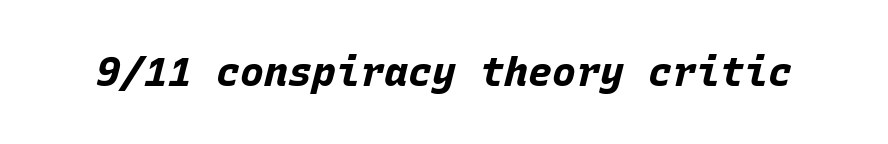
What stands out about the letter spacing? Nothing — it is the standard amount. The face used here is monospaced, like something from a code editor. The baseline area is clear. Bold? Absolutely — the strokes are thick and heavy. Italic? Definitely — the glyphs are oblique.
